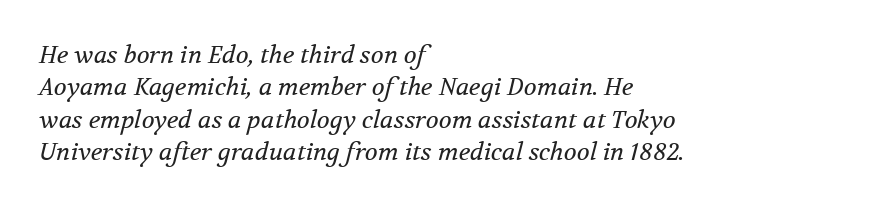
Compared with ordinary roman type, these characters are visibly tilted. The characters are drawn with everyday or finer stroke widths. Reading down the block, your eye returns to a fixed left position each line. Words appear dense and cohesive because spacing is normal. Evenly set lines give the paragraph a standard silhouette.
